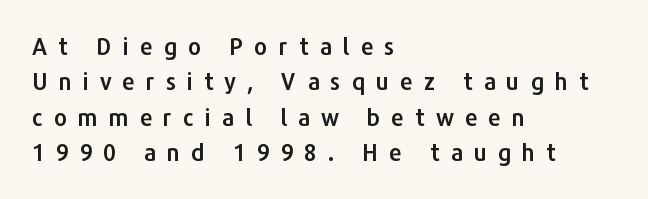
{"italic": "no", "underline": "no", "align": "left", "line_spacing": "normal", "line_spacing_ratio": 1.54, "letter_spacing": "wide", "letter_spacing_em": 0.47, "glyph_px": 23}
